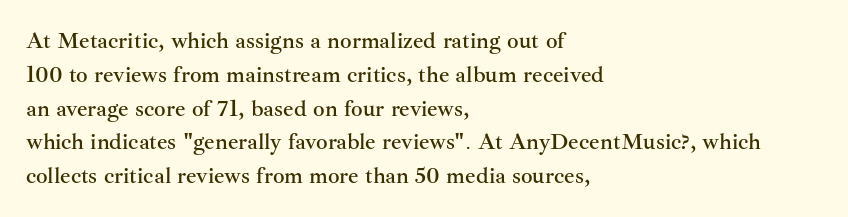
{"italic": "no", "underline": "no", "align": "left", "line_spacing": "normal", "line_spacing_ratio": 1.47, "letter_spacing": "normal", "letter_spacing_em": 0.0, "glyph_px": 23}
